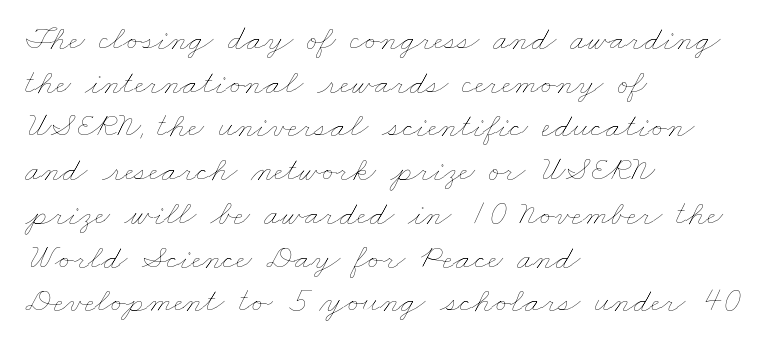
{"bold": "no", "weight": "thin", "width": "wide", "stroke_contrast": "low", "x_height": "small", "monospaced": "no", "underline": "no", "align": "left", "line_spacing": "normal", "line_spacing_ratio": 1.25, "letter_spacing": "normal", "letter_spacing_em": 0.0, "glyph_px": 35}
